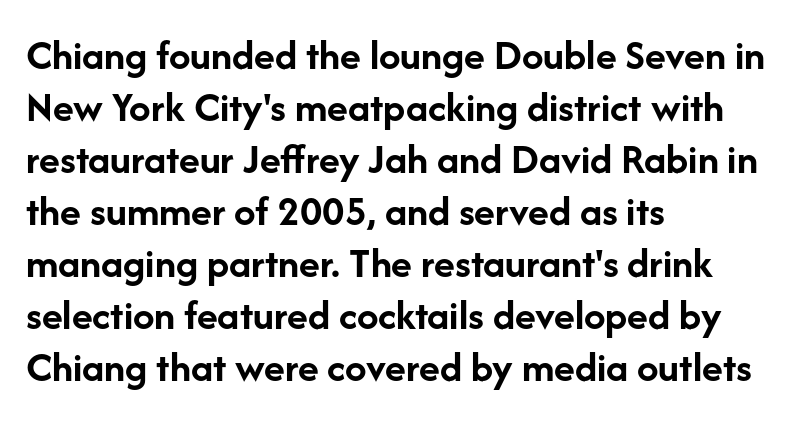
The image shows 43 px semibold sans-serif type, upright; set left-aligned, line spacing 1.21x, normal letter spacing, not underlined; low stroke contrast and a medium x-height.
